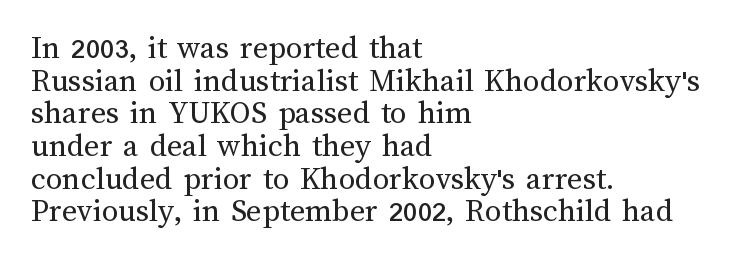
The image shows 33 px regular-weight type, upright; set left-aligned, tight line spacing (0.99x), normal letter spacing, not underlined; medium stroke contrast and a medium x-height.
